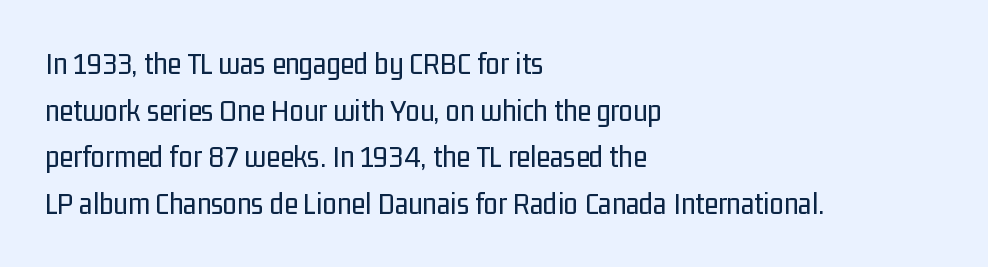
Q: Is the text bold? A: No.
Q: Is the text italic (slanted)? A: No, it is upright.
Q: Is the typeface a serif or a sans-serif typeface? A: Sans-serif.
Q: Is the text underlined? A: No.
Q: How is the paragraph aligned? A: Left-aligned.
Q: Is the spacing between letters normal or unusually wide? A: Normal.
Q: Is the spacing between lines tight, normal or loose? A: Normal.
Q: Width (condensed, normal, or wide)? A: Condensed.
Q: Stroke contrast? A: Low.
Q: x-height? A: Medium.
Q: Monospaced? A: No.
